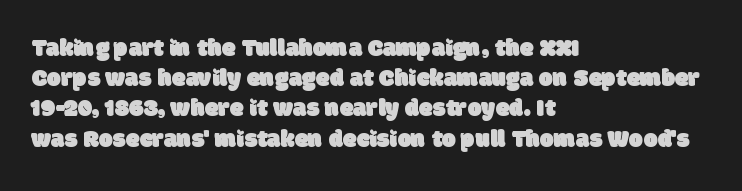
Q: Is the text underlined? A: No.
Q: How is the paragraph aligned? A: Left-aligned.
Q: Is the spacing between letters normal or unusually wide? A: Normal.
